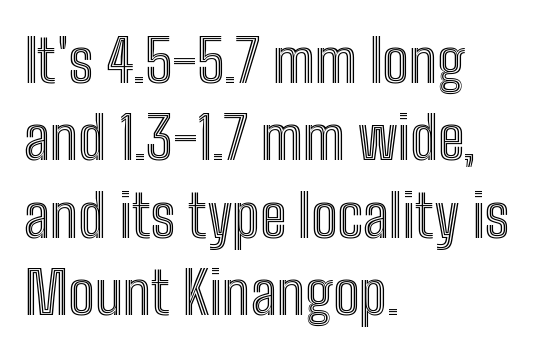
Q: Is the text italic (slanted)? A: No, it is upright.
Q: Is the text underlined? A: No.
Q: How is the paragraph aligned? A: Left-aligned.
Q: Is the spacing between letters normal or unusually wide? A: Normal.
Q: Is the spacing between lines tight, normal or loose? A: Normal.
Q: Width (condensed, normal, or wide)? A: Condensed.
Q: x-height? A: Medium.
Q: Monospaced? A: No.
